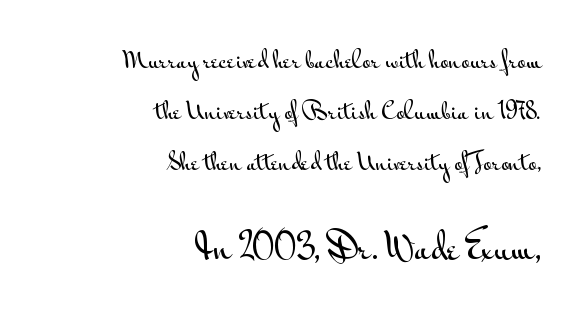
Q: Is the text italic (slanted)? A: Yes.
Q: Is the typeface a serif or a sans-serif typeface? A: Sans-serif.
Q: Is the text underlined? A: No.
Q: How is the paragraph aligned? A: Right-aligned.
Q: Is the spacing between letters normal or unusually wide? A: Normal.
Q: Is the spacing between lines tight, normal or loose? A: Loose.
Q: Which block of text is set in a larger size, the first (top) or the second (bottom)? A: The second (bottom) one.
Q: Width (condensed, normal, or wide)? A: Wide.
Q: Stroke contrast? A: Medium.
Q: x-height? A: Small.
Q: Monospaced? A: No.
